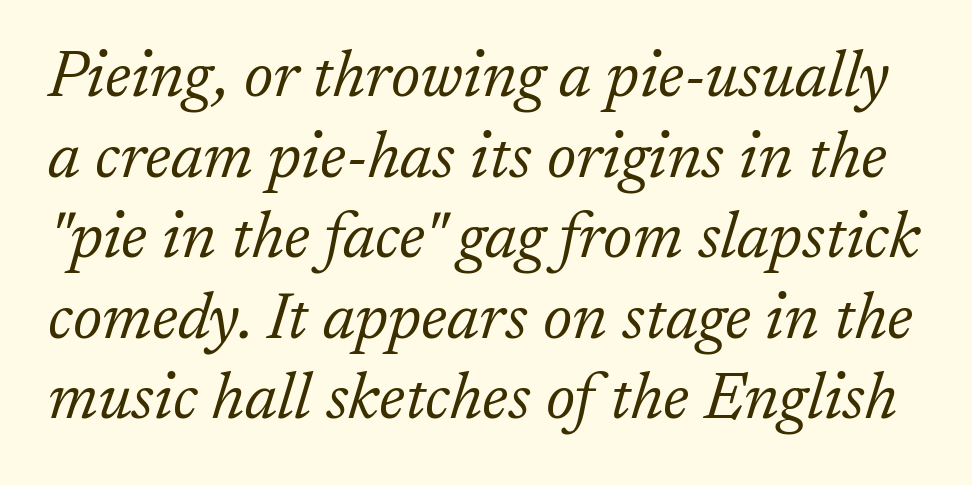
{"serif": "yes", "italic": "yes", "lean": "right", "slant_degrees": 17, "bold": "no", "weight": "light", "width": "normal", "stroke_contrast": "low", "x_height": "medium", "monospaced": "no", "underline": "no", "line_spacing_ratio": 1.24, "letter_spacing": "normal", "letter_spacing_em": 0.0, "glyph_px": 65}
